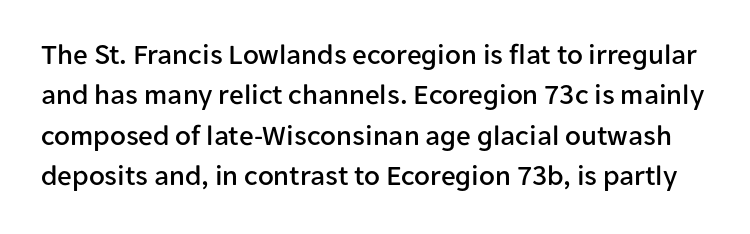
Q: Is the text italic (slanted)? A: No, it is upright.
Q: Is the typeface a serif or a sans-serif typeface? A: Sans-serif.
Q: Is the text underlined? A: No.
Q: Is the spacing between letters normal or unusually wide? A: Normal.
Q: Is the spacing between lines tight, normal or loose? A: Normal.
Q: Width (condensed, normal, or wide)? A: Normal.
Q: Stroke contrast? A: Low.
Q: x-height? A: Medium.
Q: Monospaced? A: No.
